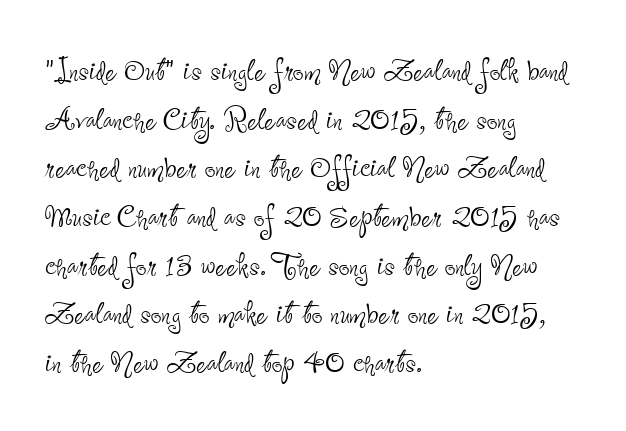
The image shows 38 px thin, condensed sans-serif type; set left-aligned, normal line spacing (1.28x), normal letter spacing, not underlined; low stroke contrast and a small x-height.
